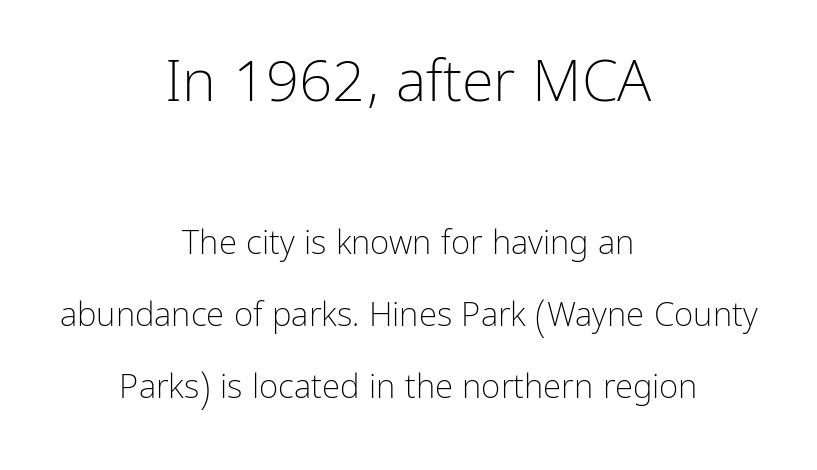
Larger block? The one above; the one below is distinctly smaller. There is no visible air inserted between adjacent glyphs. Serif or sans? Sans — the stroke terminals are bare. You can tell it's not italic because the verticals are truly vertical. The designer dialed line spacing up above the default. Spacing verdict: proportional, widths tailored to each character.
